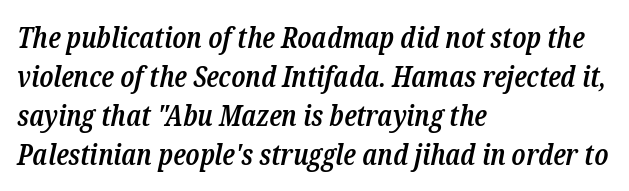
The image shows 29 px semibold, condensed serif type, italic (leaning right); set left-aligned, normal line spacing (1.34x), normal letter spacing, not underlined; low stroke contrast and a medium x-height.
